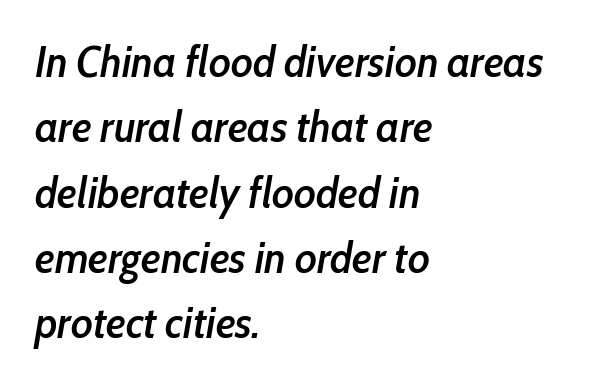
The image shows 43 px semibold, condensed type, italic (leaning right); set left-aligned, normal line spacing (1.52x), normal letter spacing, not underlined; low stroke contrast and a medium x-height.
